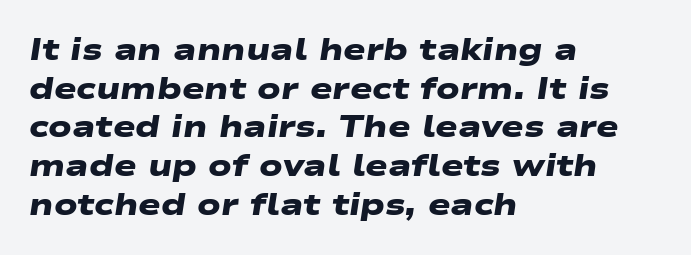
Vertically, the passage feels balanced, rows spaced as you'd expect. Between one letter and the next there's only the usual sliver of space. The setting favours the left margin, as ordinary paragraphs usually do. Check under the words: just untouched page.
